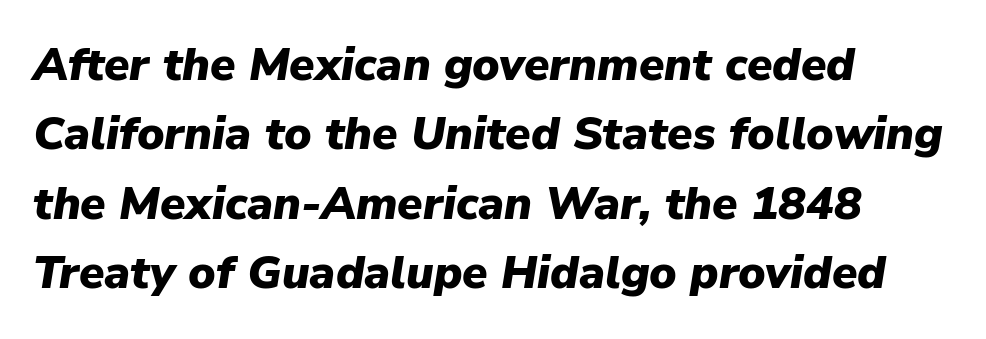
Its strokes are broad and dark, the hallmark of bold type. Normally led — the rows are evenly, conventionally spaced. Underlining? Definitely not there. This sample uses an oblique cut, with every glyph tilted off the vertical.
